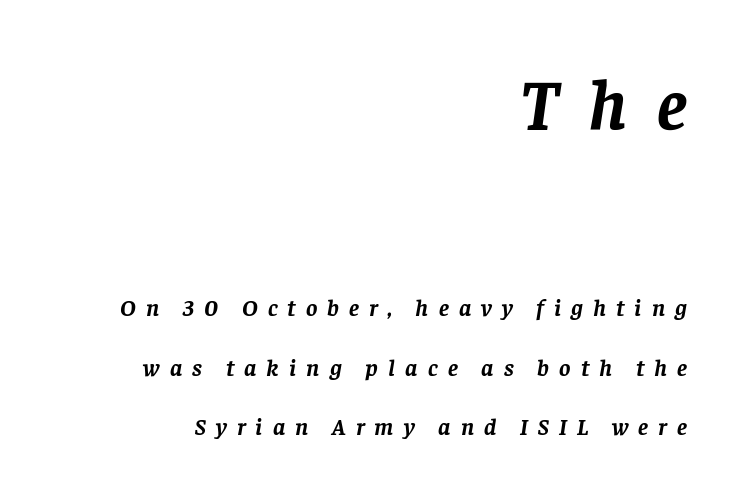
Q: Is the text bold? A: Yes.
Q: Is the text italic (slanted)? A: Yes, it leans right by about 8 degrees.
Q: Is the typeface a serif or a sans-serif typeface? A: Serif.
Q: Is the text underlined? A: No.
Q: How is the paragraph aligned? A: Right-aligned.
Q: Is the spacing between letters normal or unusually wide? A: Unusually wide.
Q: Is the spacing between lines tight, normal or loose? A: Loose.
Q: Which block of text is set in a larger size, the first (top) or the second (bottom)? A: The first (top) one.
Q: Width (condensed, normal, or wide)? A: Normal.
Q: Stroke contrast? A: Low.
Q: x-height? A: Large.
Q: Monospaced? A: No.
